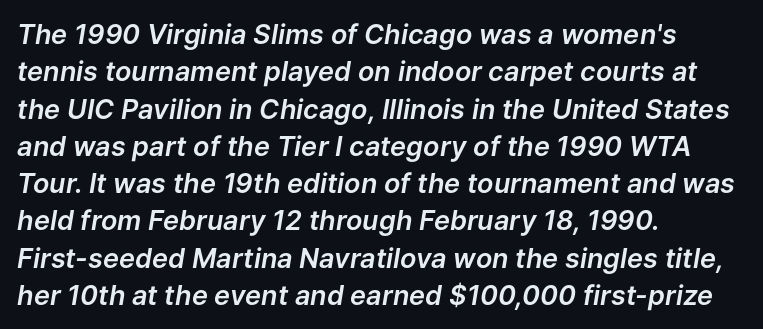
Q: Is the text italic (slanted)? A: Yes, it leans right by about 9 degrees.
Q: Is the text underlined? A: No.
Q: How is the paragraph aligned? A: Left-aligned.
Q: Is the spacing between letters normal or unusually wide? A: Normal.
Q: Is the spacing between lines tight, normal or loose? A: Normal.
